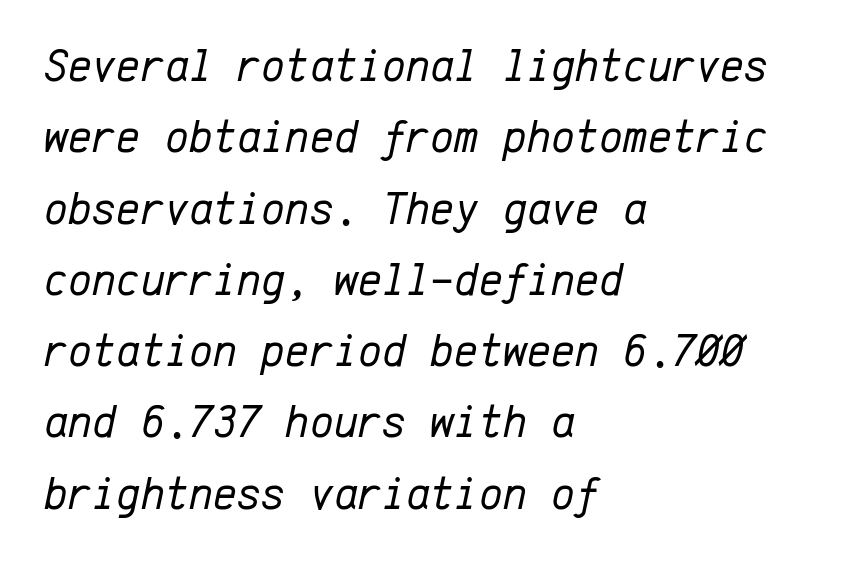
Think of a typewriter: that constant character pitch is what you see here. Regular leading. These glyphs show unthickened strokes, regular width or finer. Letters rest on an invisible, unmarked baseline. A student would call this left alignment; a typographer would say flush left, rag right. Nothing unusual about the tracking: characters are spaced as the font intends.
